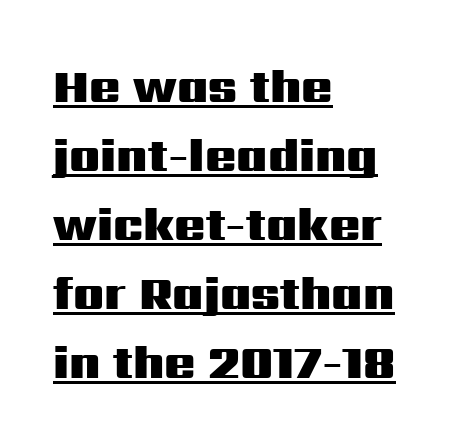
The image shows 46 px heavy, wide sans-serif type, upright; set left-aligned, normal line spacing (1.5x), normal letter spacing, underlined; medium stroke contrast and a medium x-height.
